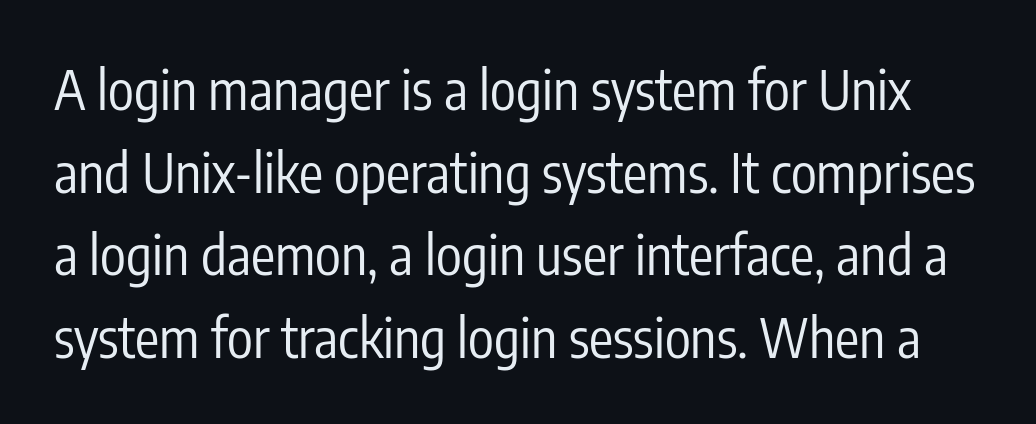
Q: Is the text bold? A: No.
Q: Is the text italic (slanted)? A: No, it is upright.
Q: Is the typeface a serif or a sans-serif typeface? A: Sans-serif.
Q: Is the text underlined? A: No.
Q: Is the spacing between letters normal or unusually wide? A: Normal.
Q: Is the spacing between lines tight, normal or loose? A: Normal.
Q: Width (condensed, normal, or wide)? A: Condensed.
Q: Stroke contrast? A: Low.
Q: x-height? A: Medium.
Q: Monospaced? A: No.
